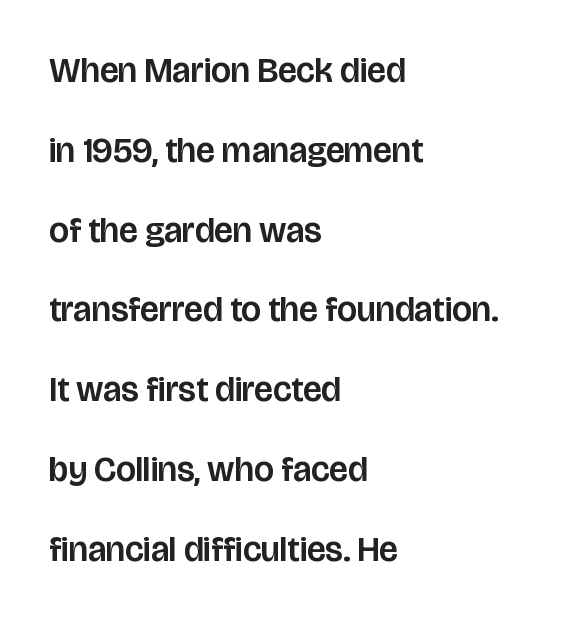
Q: Is the text italic (slanted)? A: No, it is upright.
Q: Is the typeface a serif or a sans-serif typeface? A: Sans-serif.
Q: Is the text underlined? A: No.
Q: How is the paragraph aligned? A: Left-aligned.
Q: Is the spacing between letters normal or unusually wide? A: Normal.
Q: Is the spacing between lines tight, normal or loose? A: Loose.
Q: Width (condensed, normal, or wide)? A: Normal.
Q: Stroke contrast? A: Low.
Q: x-height? A: Large.
Q: Monospaced? A: No.
